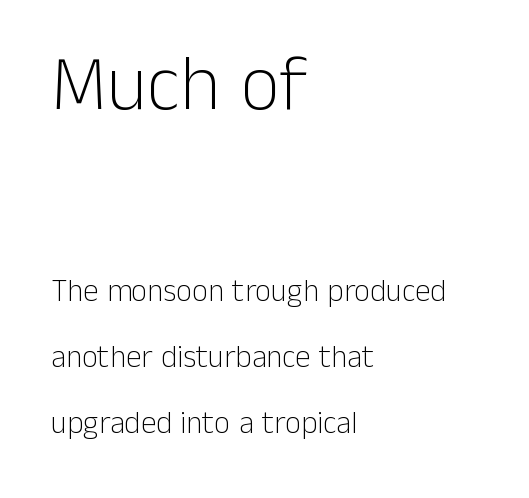
Q: Is the text bold? A: No.
Q: Is the text italic (slanted)? A: No, it is upright.
Q: Is the typeface a serif or a sans-serif typeface? A: Sans-serif.
Q: Is the text underlined? A: No.
Q: How is the paragraph aligned? A: Left-aligned.
Q: Is the spacing between letters normal or unusually wide? A: Normal.
Q: Is the spacing between lines tight, normal or loose? A: Loose.
Q: Which block of text is set in a larger size, the first (top) or the second (bottom)? A: The first (top) one.
Q: Width (condensed, normal, or wide)? A: Normal.
Q: Stroke contrast? A: Low.
Q: x-height? A: Medium.
Q: Monospaced? A: No.
